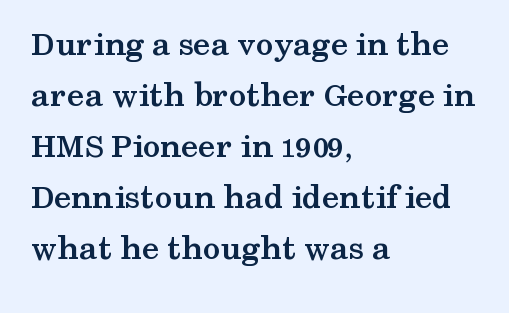
The image shows 35 px semibold, wide serif type, upright; set left-aligned, normal line spacing (1.46x), normal letter spacing, not underlined; medium stroke contrast and a medium x-height.
